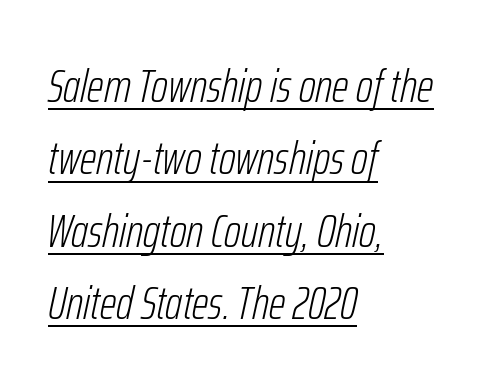
Vertical stems look standard width or narrower in stroke. Where is the straight margin? On the left. This is underlined copy, the kind a proofreader might mark for attention. Is there much room between lines? A standard amount, neither cramped nor airy. A typesetter would call this proportional, since set widths differ per character. Observe the ordinary spacing: letters are neighbours, not strangers.
